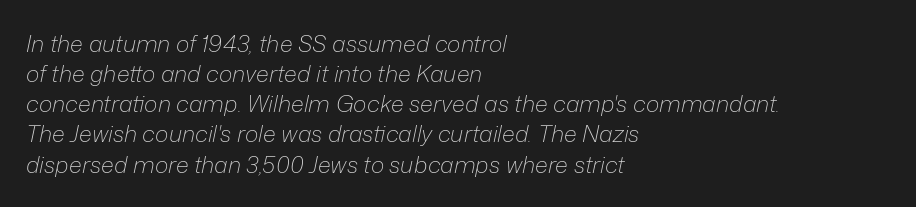
{"italic": "yes", "lean": "right", "slant_degrees": 12, "bold": "no", "underline": "no", "align": "left", "line_spacing": "normal", "line_spacing_ratio": 1.31, "letter_spacing": "normal", "letter_spacing_em": 0.0, "glyph_px": 23}
